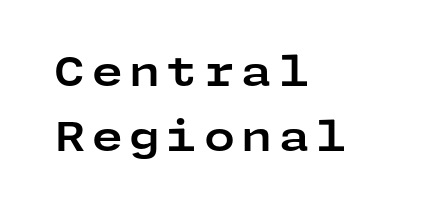
Each glyph is drawn with heavy, bold strokes. Type without underlining. Baseline-to-baseline distance is the conventional proportion of letter height. These lines were composed using upright roman letters.
